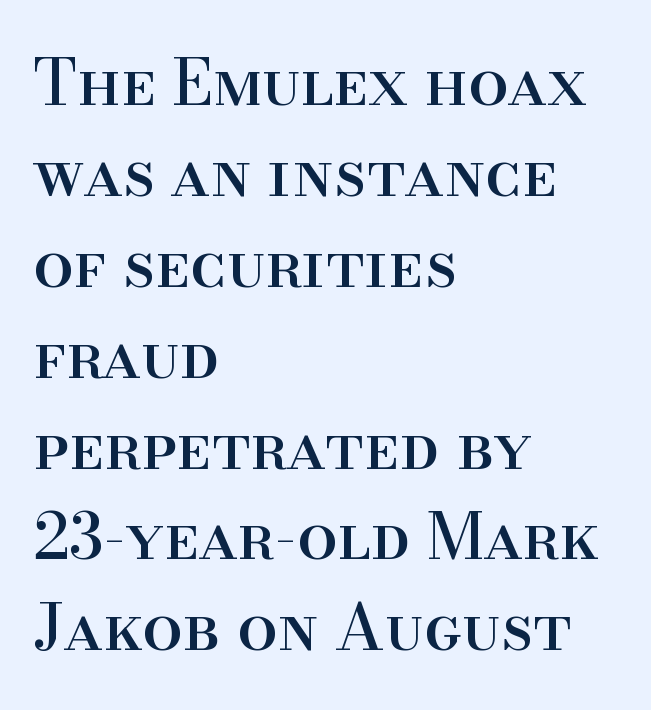
Honestly, the row spacing looks completely unremarkable. Observe the ordinary spacing: letters are neighbours, not strangers. Decoration check: the copy has no underline. This sample has the flowing, uneven cadence of proportional lettering. Does the lettering tilt? It doesn't — this is upright.
